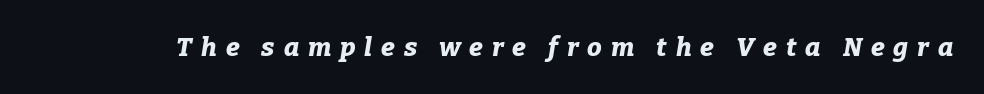
Q: Is the text bold? A: Yes.
Q: Is the text italic (slanted)? A: Yes, it leans right by about 9 degrees.
Q: Is the text underlined? A: No.
Q: Is the spacing between letters normal or unusually wide? A: Unusually wide.
